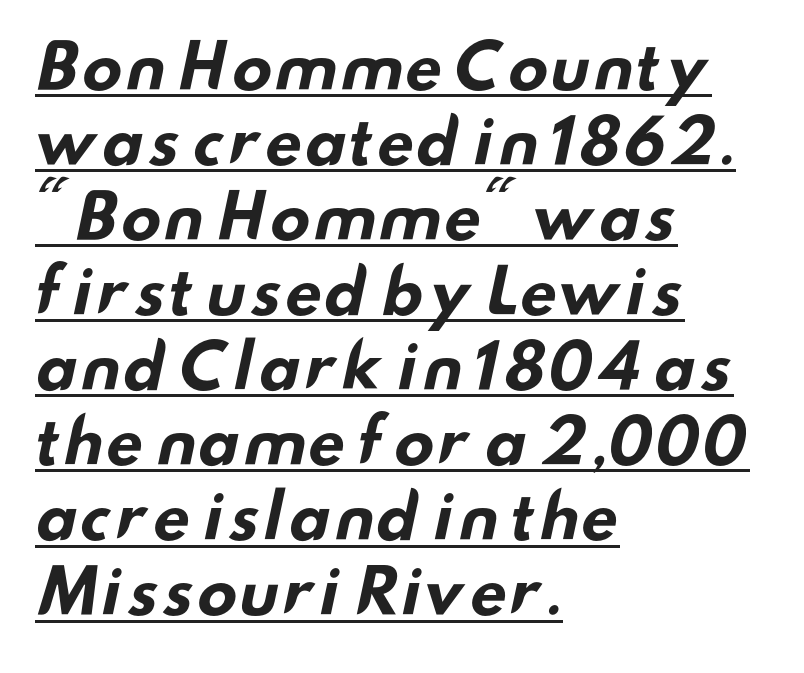
{"serif": "no", "bold": "yes", "weight": "bold", "width": "wide", "stroke_contrast": "low", "x_height": "small", "monospaced": "no", "underline": "yes", "align": "left", "line_spacing_ratio": 1.23, "letter_spacing": "normal", "letter_spacing_em": 0.0, "glyph_px": 61}
